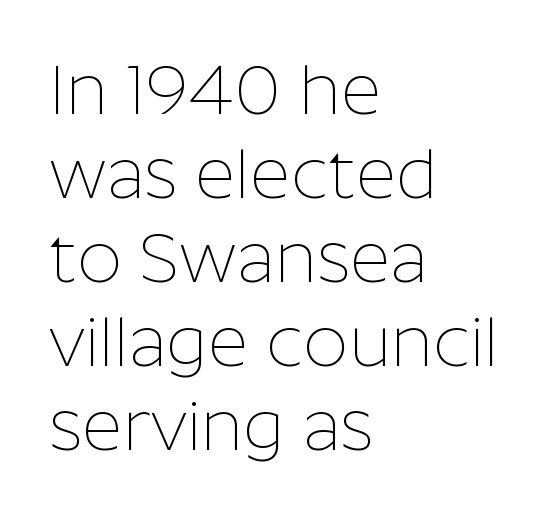
The rendering uses natural spacing where letterforms have individual widths. Spacing between characters is what you'd get straight out of the box. The text block is weighted toward the left margin, trailing off unevenly rightward. The letters carry no serifs — their stems end cleanly without finishing strokes.
